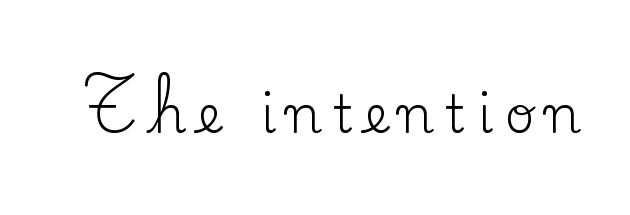
{"italic": "no", "bold": "no", "weight": "regular", "width": "normal", "stroke_contrast": "low", "x_height": "small", "monospaced": "no", "underline": "no", "letter_spacing": "wide", "letter_spacing_em": 0.22, "glyph_px": 52}
